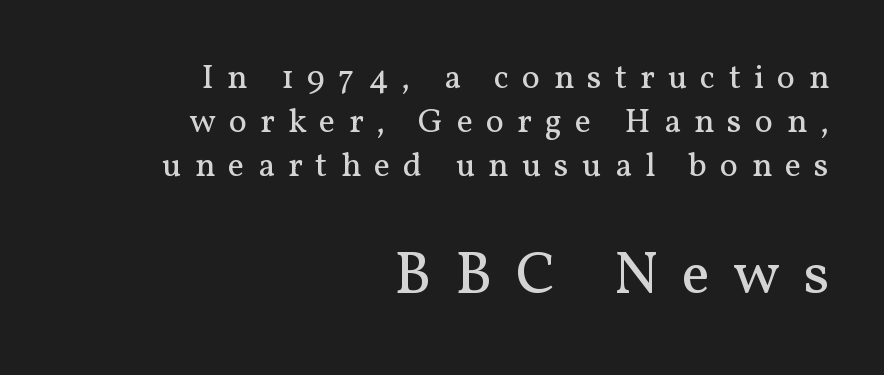
The image shows 60 px regular-weight serif type, upright; set right-aligned, normal line spacing (1.29x), unusually wide letter spacing (+0.39 em), not underlined; the second (bottom) block is 1.76x larger; medium stroke contrast and a medium x-height.
